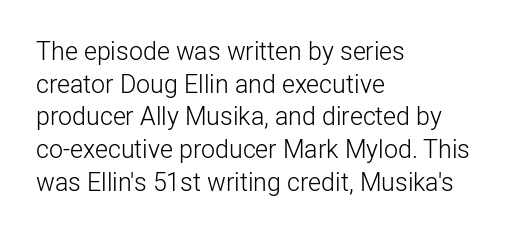
Q: Is the text bold? A: No.
Q: Is the text italic (slanted)? A: No, it is upright.
Q: Is the text underlined? A: No.
Q: How is the paragraph aligned? A: Left-aligned.
Q: Is the spacing between letters normal or unusually wide? A: Normal.
Q: Is the spacing between lines tight, normal or loose? A: Normal.
